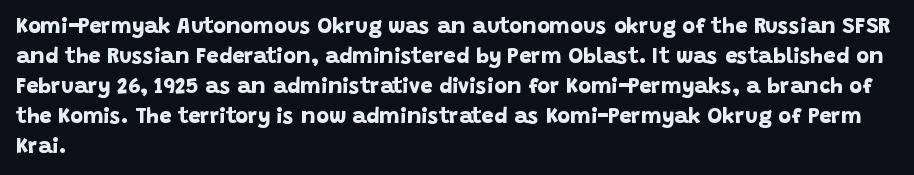
Q: Is the text bold? A: Yes.
Q: Is the text underlined? A: No.
Q: How is the paragraph aligned? A: Left-aligned.
Q: Is the spacing between letters normal or unusually wide? A: Normal.
Q: Is the spacing between lines tight, normal or loose? A: Normal.
